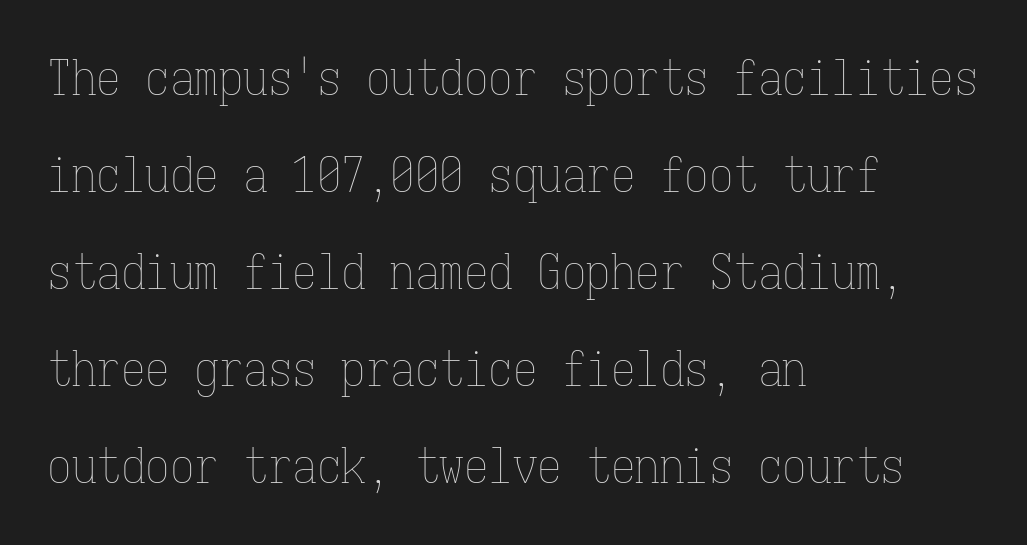
{"italic": "no", "bold": "no", "weight": "thin", "width": "condensed", "stroke_contrast": "low", "x_height": "medium", "monospaced": "yes", "underline": "no", "align": "left", "line_spacing": "loose", "line_spacing_ratio": 1.98, "letter_spacing": "normal", "letter_spacing_em": 0.0, "glyph_px": 49}
